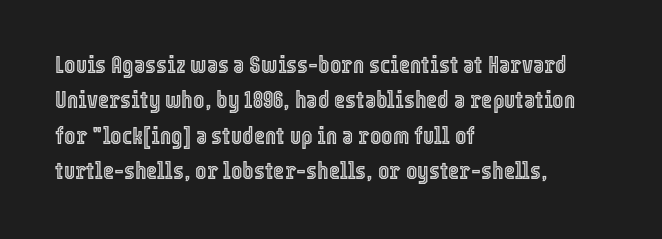
{"italic": "no", "underline": "no", "align": "left", "line_spacing": "normal", "line_spacing_ratio": 1.47, "letter_spacing": "normal", "letter_spacing_em": 0.0, "glyph_px": 24}
